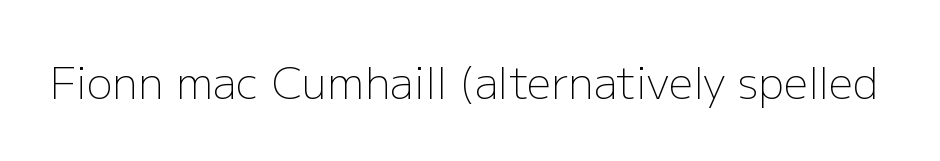
{"serif": "no", "italic": "no", "bold": "no", "weight": "light", "width": "normal", "stroke_contrast": "low", "x_height": "medium", "monospaced": "no", "underline": "no", "letter_spacing": "normal", "letter_spacing_em": 0.0, "glyph_px": 43}
